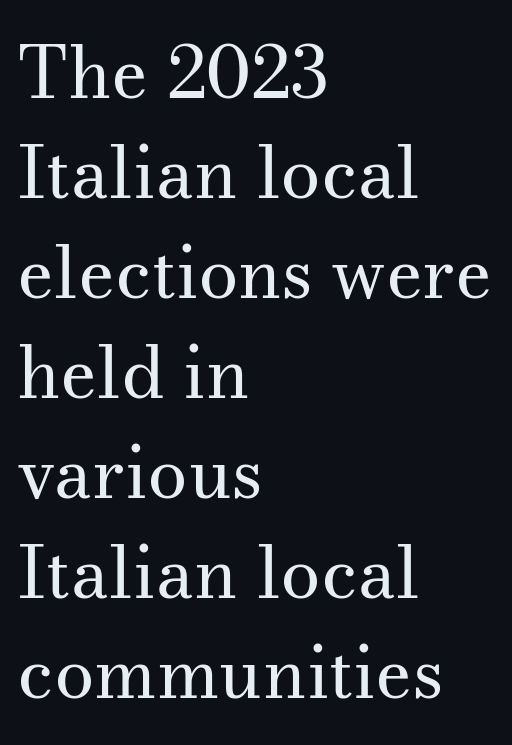
Q: Is the text bold? A: No.
Q: Is the text italic (slanted)? A: No, it is upright.
Q: Is the typeface a serif or a sans-serif typeface? A: Serif.
Q: Is the text underlined? A: No.
Q: How is the paragraph aligned? A: Left-aligned.
Q: Is the spacing between letters normal or unusually wide? A: Normal.
Q: Is the spacing between lines tight, normal or loose? A: Normal.
Q: Width (condensed, normal, or wide)? A: Normal.
Q: Stroke contrast? A: Medium.
Q: x-height? A: Small.
Q: Monospaced? A: No.
